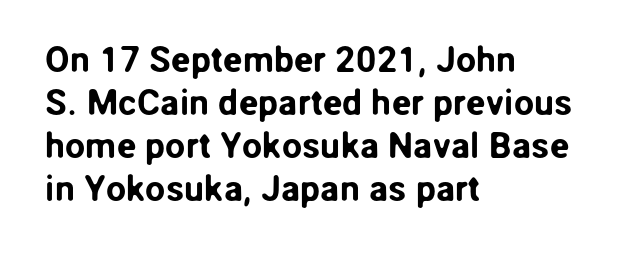
The image shows 36 px sans-serif type, upright; set left-aligned, line spacing 1.19x, normal letter spacing, not underlined; low stroke contrast and a medium x-height.
